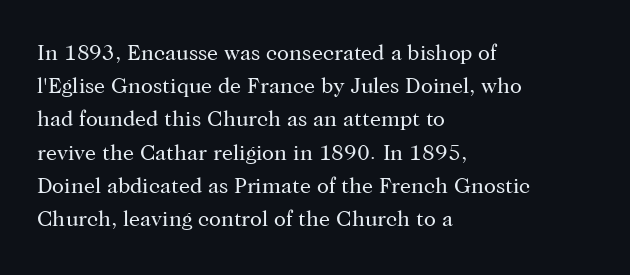
Tall strokes in this sample are plumb rather than angled. Weight: regular or lighter. Tracking value appears to be zero — textbook default spacing. The passage shown stacks its lines at a standard gap. The lines in this sample share a left origin and differ only in where they stop. Anything drawn beneath the words? Only blank space.
